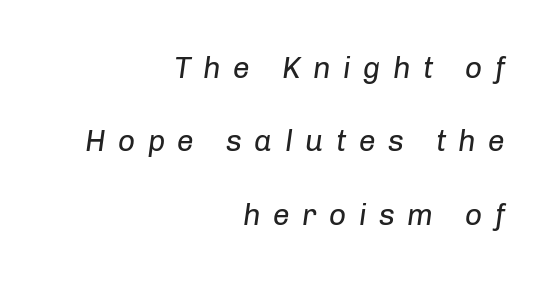
Q: Is the text bold? A: No.
Q: Is the text italic (slanted)? A: Yes, it leans right by about 8 degrees.
Q: Is the text underlined? A: No.
Q: How is the paragraph aligned? A: Right-aligned.
Q: Is the spacing between letters normal or unusually wide? A: Unusually wide.
Q: Is the spacing between lines tight, normal or loose? A: Loose.
Q: Width (condensed, normal, or wide)? A: Normal.
Q: Stroke contrast? A: Low.
Q: x-height? A: Medium.
Q: Monospaced? A: No.
